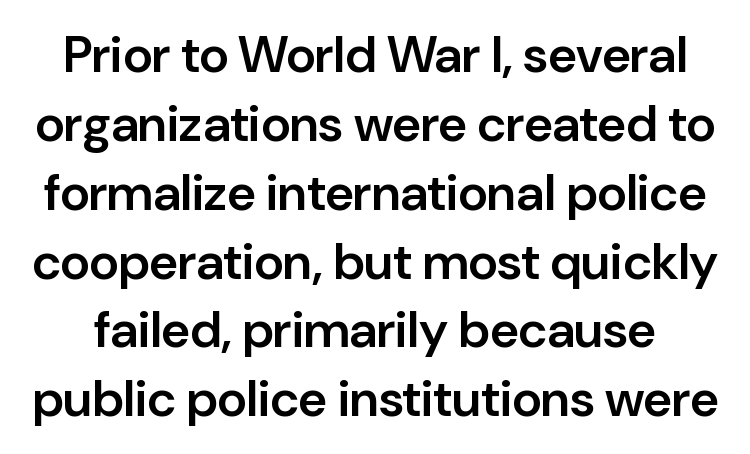
Short note: letters normally spaced. Is there much room between lines? A standard amount, neither cramped nor airy. How heavy is the stroke? Medium-heavy — a semibold, shy of bold. This sample uses an upright cut, with every glyph sitting square on the baseline.
